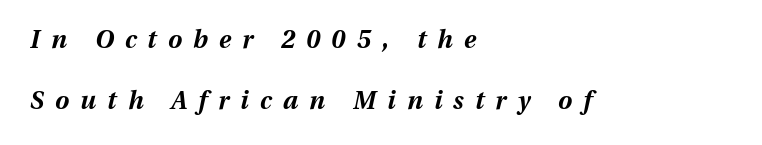
Horizontal bands of white between lines are thick stripes. Weight: bold. Designer's note — italics engaged. Clear beneath every line of the passage. The passage is arranged the way most books set body copy — flush left.
